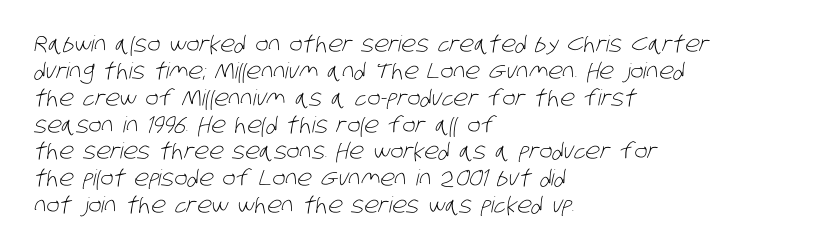
{"bold": "no", "underline": "no", "align": "left", "line_spacing_ratio": 1.22, "letter_spacing": "normal", "letter_spacing_em": 0.0, "glyph_px": 22}
